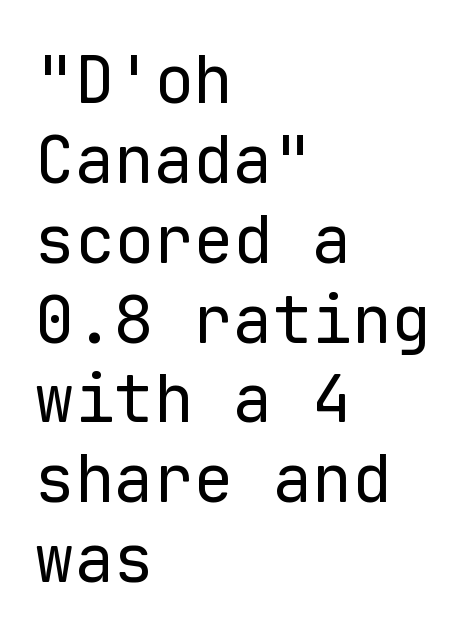
{"serif": "no", "italic": "no", "bold": "no", "weight": "regular", "width": "normal", "stroke_contrast": "low", "x_height": "medium", "monospaced": "yes", "underline": "no", "align": "left", "line_spacing_ratio": 1.21, "letter_spacing": "normal", "letter_spacing_em": 0.0, "glyph_px": 66}
